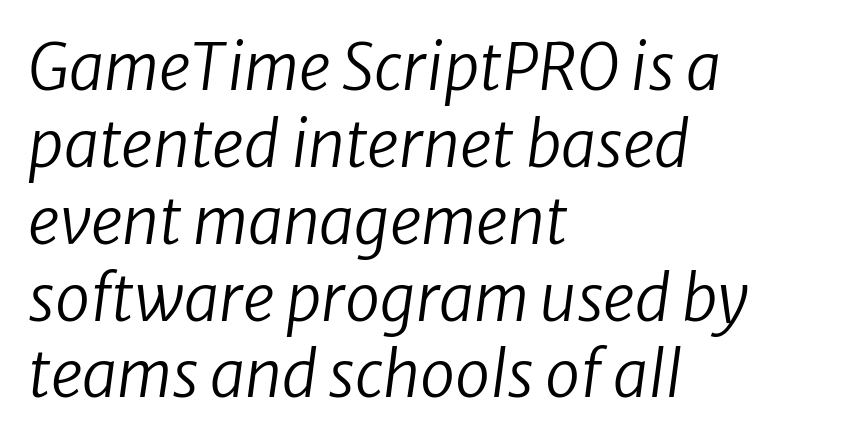
The typesetter chose a ragged-right arrangement here. These lines keep a tight, regular rhythm from letter to letter. The specimen omits any rule beneath the text block's lines. Bold? No — there's no thickening of the strokes.
